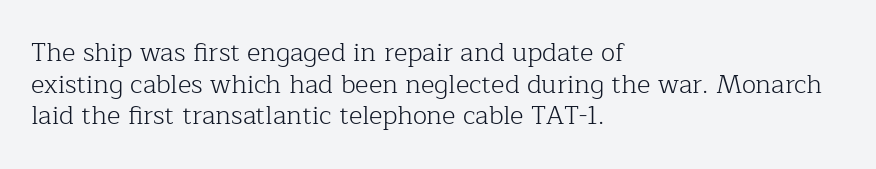
The image shows 26 px text type, upright; set left-aligned, line spacing 1.22x, normal letter spacing, not underlined.
